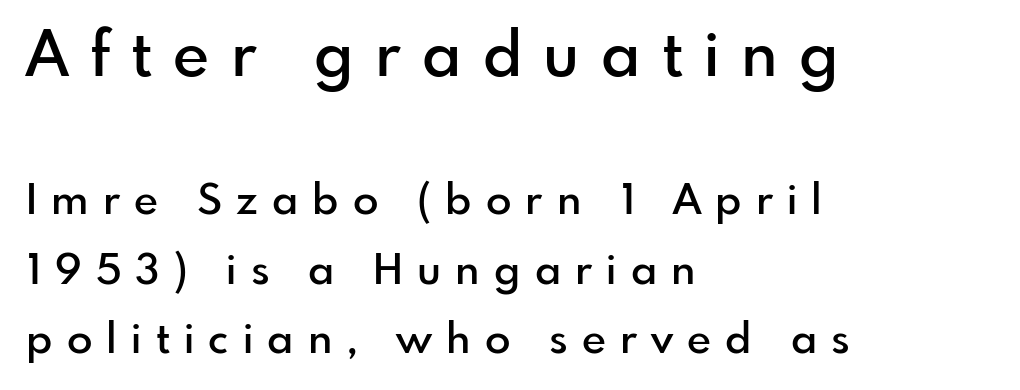
The image shows 63 px semibold sans-serif type, upright; set left-aligned, normal line spacing (1.66x), unusually wide letter spacing (+0.34 em), not underlined; the first (top) block is 1.5x larger; low stroke contrast and a small x-height.
